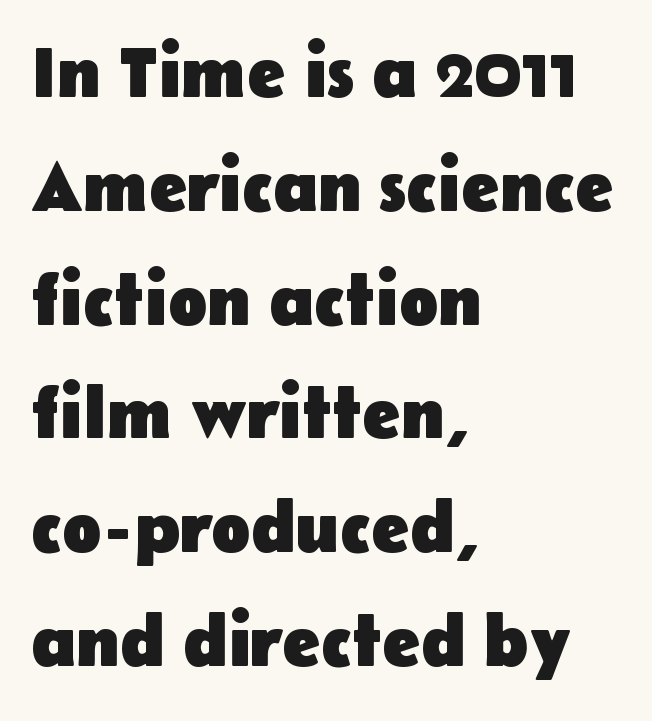
{"serif": "no", "italic": "no", "bold": "yes", "weight": "heavy", "width": "normal", "stroke_contrast": "low", "x_height": "medium", "monospaced": "no", "underline": "no", "align": "left", "line_spacing": "normal", "line_spacing_ratio": 1.58, "letter_spacing": "normal", "letter_spacing_em": 0.0, "glyph_px": 72}
